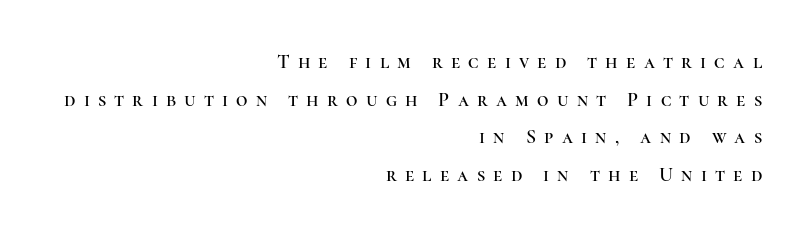
{"italic": "no", "underline": "no", "align": "right", "line_spacing_ratio": 1.88, "letter_spacing": "wide", "letter_spacing_em": 0.41, "glyph_px": 20}
